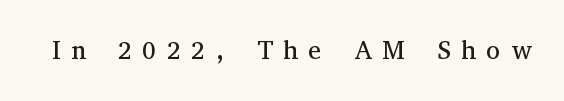
Quick note: underline off. The font is comparable to plain body text, perhaps lighter. Tracking here is generous; glyphs stand well apart from one another. Quick note: not italic, upright.
